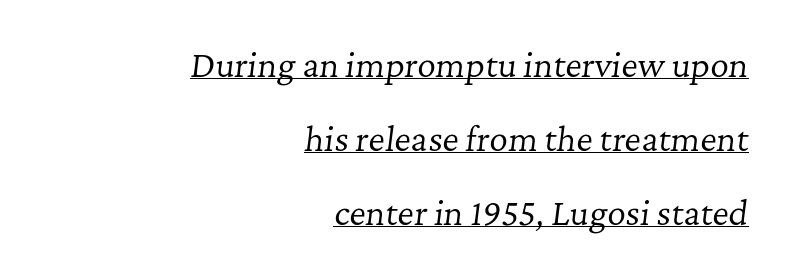
{"serif": "yes", "italic": "yes", "lean": "right", "slant_degrees": 7, "bold": "no", "weight": "regular", "width": "normal", "stroke_contrast": "low", "x_height": "medium", "monospaced": "no", "underline": "yes", "align": "right", "line_spacing": "loose", "line_spacing_ratio": 2.31, "letter_spacing": "normal", "letter_spacing_em": 0.0, "glyph_px": 32}
